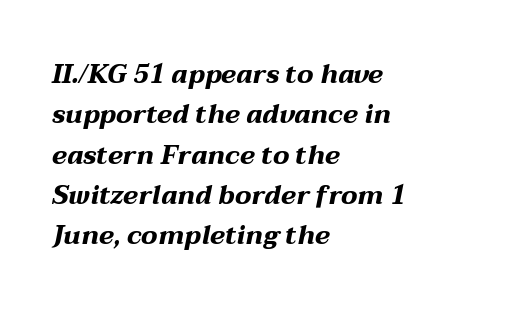
Q: Is the text bold? A: Yes.
Q: Is the text italic (slanted)? A: Yes, it leans right by about 12 degrees.
Q: Is the text underlined? A: No.
Q: How is the paragraph aligned? A: Left-aligned.
Q: Is the spacing between letters normal or unusually wide? A: Normal.
Q: Is the spacing between lines tight, normal or loose? A: Normal.
